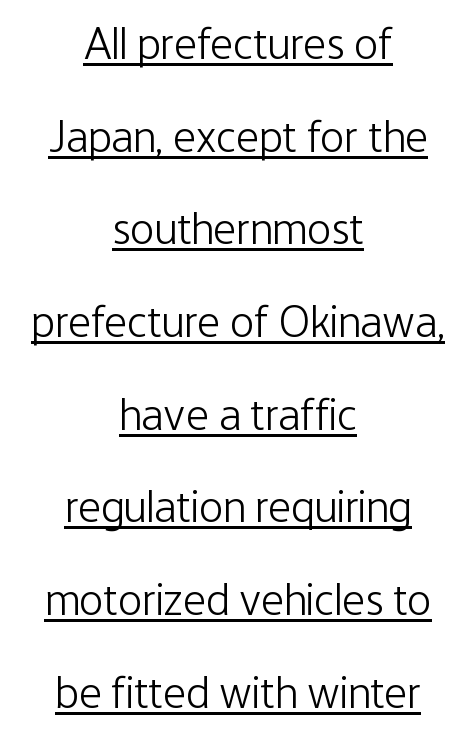
{"serif": "no", "italic": "no", "bold": "no", "weight": "light", "width": "condensed", "stroke_contrast": "low", "x_height": "medium", "monospaced": "no", "underline": "yes", "align": "center", "line_spacing": "loose", "line_spacing_ratio": 2.06, "letter_spacing": "normal", "letter_spacing_em": 0.0, "glyph_px": 45}
